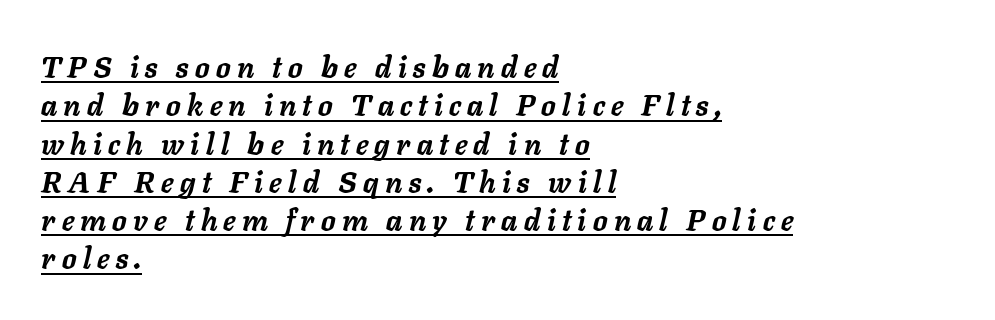
{"italic": "yes", "lean": "right", "slant_degrees": 11, "bold": "yes", "weight": "semibold", "width": "normal", "stroke_contrast": "low", "x_height": "medium", "monospaced": "no", "underline": "yes", "align": "left", "line_spacing": "normal", "line_spacing_ratio": 1.32, "letter_spacing": "wide", "letter_spacing_em": 0.22, "glyph_px": 29}
